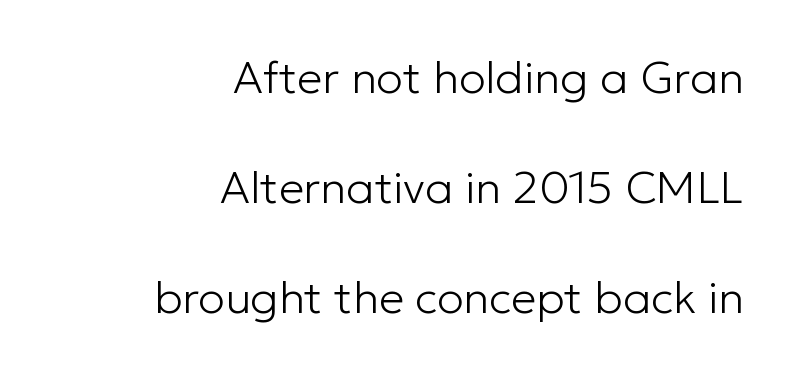
The image shows 45 px light sans-serif type, upright; set right-aligned, loose line spacing (2.45x), normal letter spacing, not underlined; low stroke contrast and a medium x-height.
